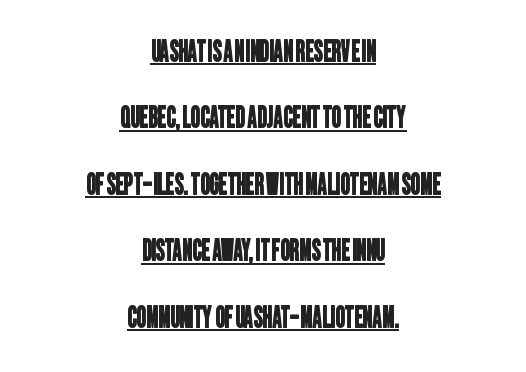
Proportional: the letters do not fall into vertical columns. Each line is balanced around a shared central axis. Letterform terminals end flat and unadorned throughout the passage. The sample's only ornament is a line tracing under the words.
